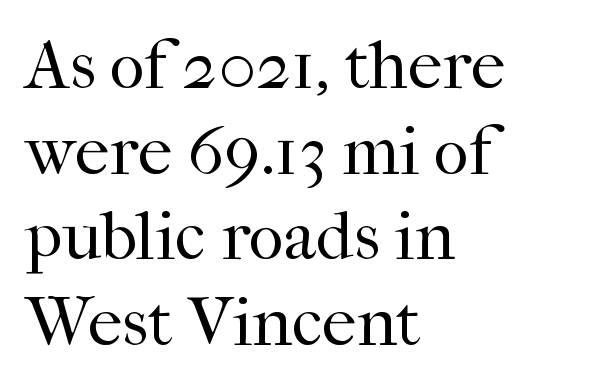
{"serif": "yes", "italic": "no", "bold": "no", "weight": "regular", "width": "normal", "stroke_contrast": "high", "x_height": "medium", "monospaced": "no", "underline": "no", "align": "left", "line_spacing_ratio": 1.24, "letter_spacing": "normal", "letter_spacing_em": 0.0, "glyph_px": 69}
